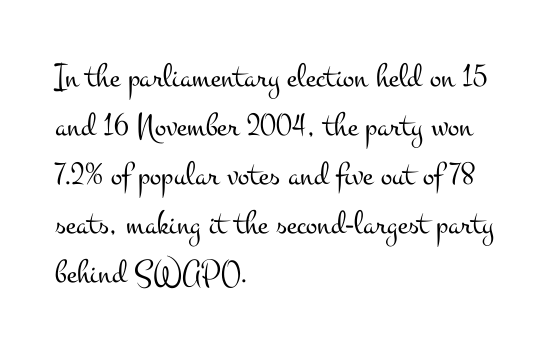
The image shows 34 px light, wide serif type; set left-aligned, normal line spacing (1.44x), normal letter spacing, not underlined; medium stroke contrast and a small x-height.
